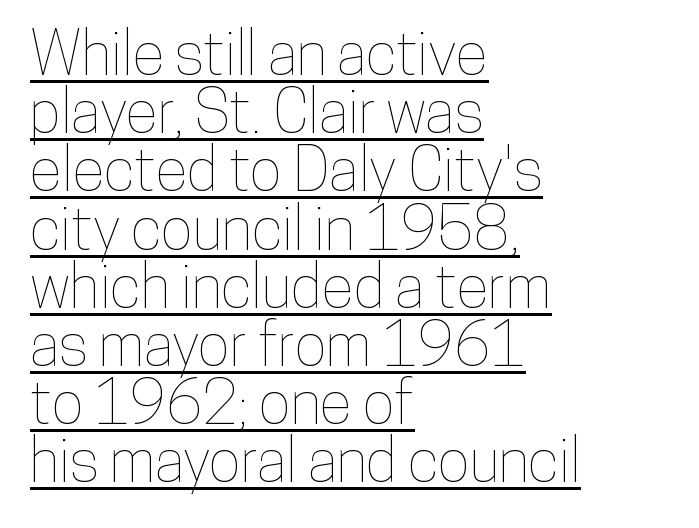
{"italic": "no", "width": "condensed", "stroke_contrast": "low", "x_height": "medium", "monospaced": "no", "underline": "yes", "align": "left", "line_spacing": "tight", "line_spacing_ratio": 0.97, "letter_spacing": "normal", "letter_spacing_em": 0.0, "glyph_px": 60}
